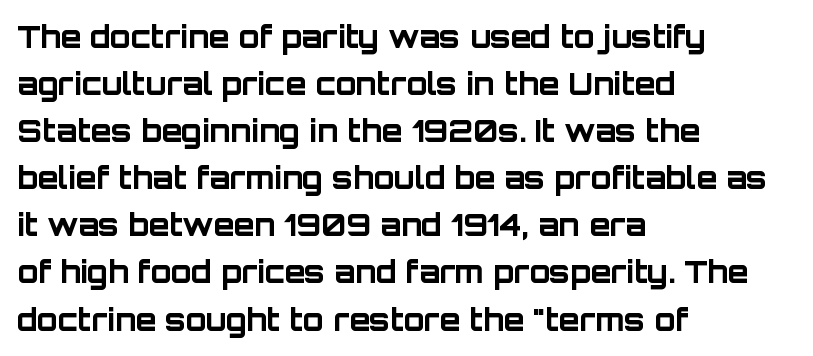
{"serif": "no", "italic": "no", "bold": "yes", "weight": "bold", "width": "normal", "stroke_contrast": "low", "x_height": "large", "monospaced": "no", "underline": "no", "align": "left", "line_spacing": "normal", "line_spacing_ratio": 1.57, "letter_spacing": "normal", "letter_spacing_em": 0.0, "glyph_px": 30}
